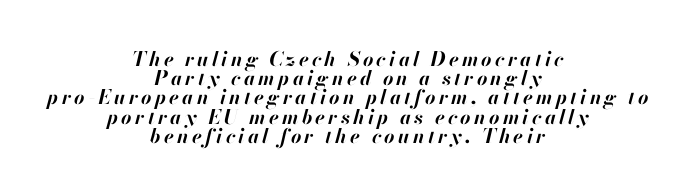
Q: Is the text bold? A: Yes.
Q: Is the text italic (slanted)? A: Yes, it leans right by about 13 degrees.
Q: Is the text underlined? A: No.
Q: How is the paragraph aligned? A: Centered.
Q: Is the spacing between lines tight, normal or loose? A: Tight.
